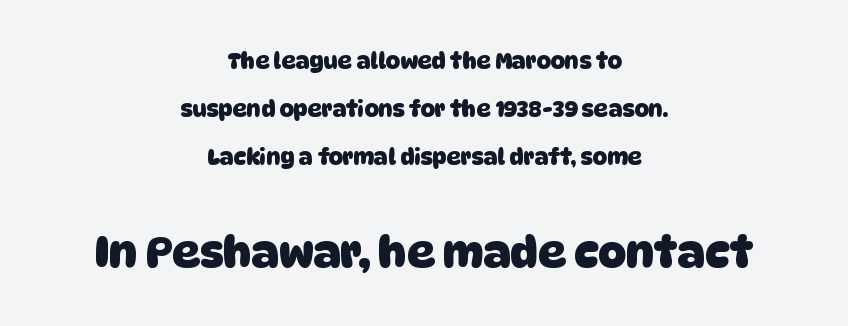
Q: Is the text bold? A: Yes.
Q: Is the typeface a serif or a sans-serif typeface? A: Sans-serif.
Q: Is the text underlined? A: No.
Q: How is the paragraph aligned? A: Centered.
Q: Is the spacing between letters normal or unusually wide? A: Normal.
Q: Is the spacing between lines tight, normal or loose? A: Loose.
Q: Which block of text is set in a larger size, the first (top) or the second (bottom)? A: The second (bottom) one.
Q: Width (condensed, normal, or wide)? A: Normal.
Q: Stroke contrast? A: Low.
Q: x-height? A: Large.
Q: Monospaced? A: No.
